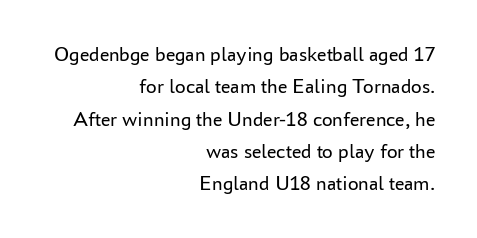
Q: Is the text bold? A: No.
Q: Is the text italic (slanted)? A: No, it is upright.
Q: Is the text underlined? A: No.
Q: How is the paragraph aligned? A: Right-aligned.
Q: Is the spacing between letters normal or unusually wide? A: Normal.
Q: Is the spacing between lines tight, normal or loose? A: Normal.
